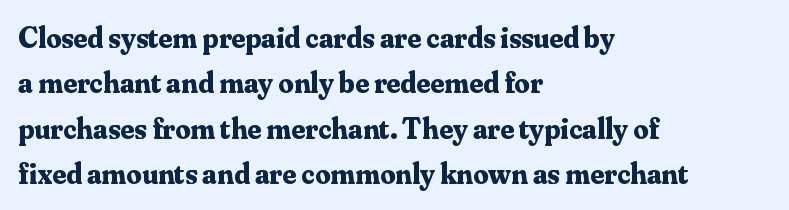
Q: Is the text bold? A: Yes.
Q: Is the text italic (slanted)? A: No, it is upright.
Q: Is the typeface a serif or a sans-serif typeface? A: Serif.
Q: Is the text underlined? A: No.
Q: How is the paragraph aligned? A: Left-aligned.
Q: Is the spacing between letters normal or unusually wide? A: Normal.
Q: Is the spacing between lines tight, normal or loose? A: Normal.
Q: Width (condensed, normal, or wide)? A: Normal.
Q: Stroke contrast? A: Medium.
Q: x-height? A: Small.
Q: Monospaced? A: No.
